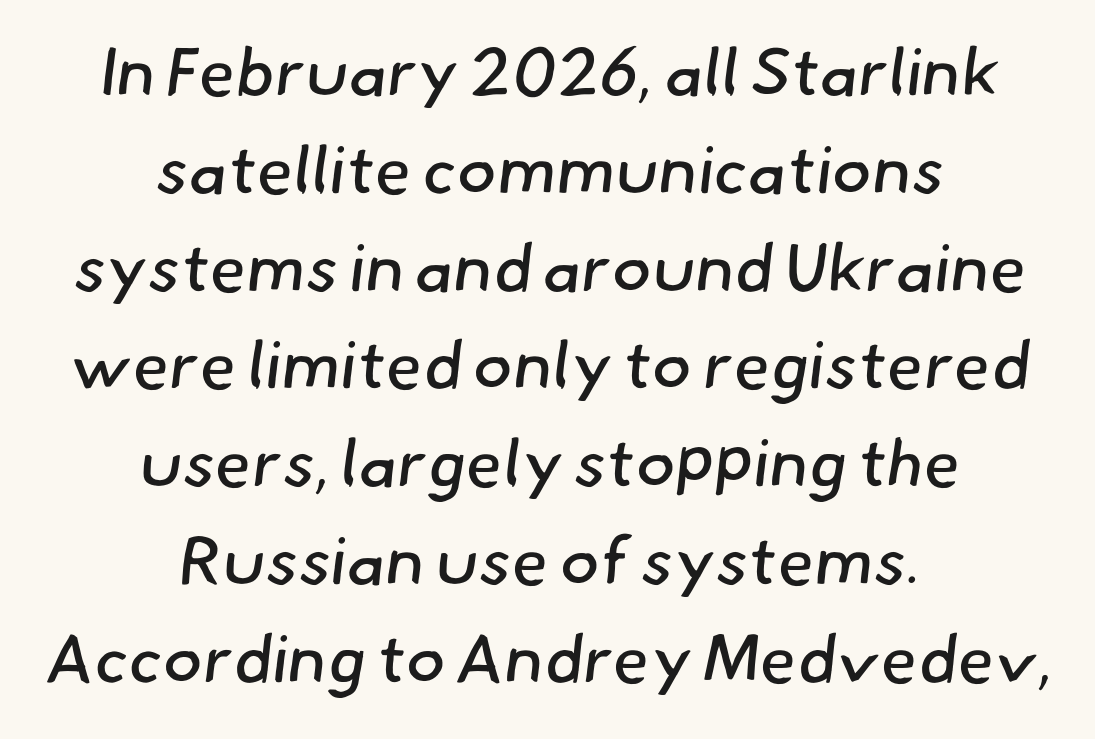
The image shows 67 px regular-weight sans-serif type; set centered, normal line spacing (1.46x), normal letter spacing, not underlined; low stroke contrast and a small x-height.
